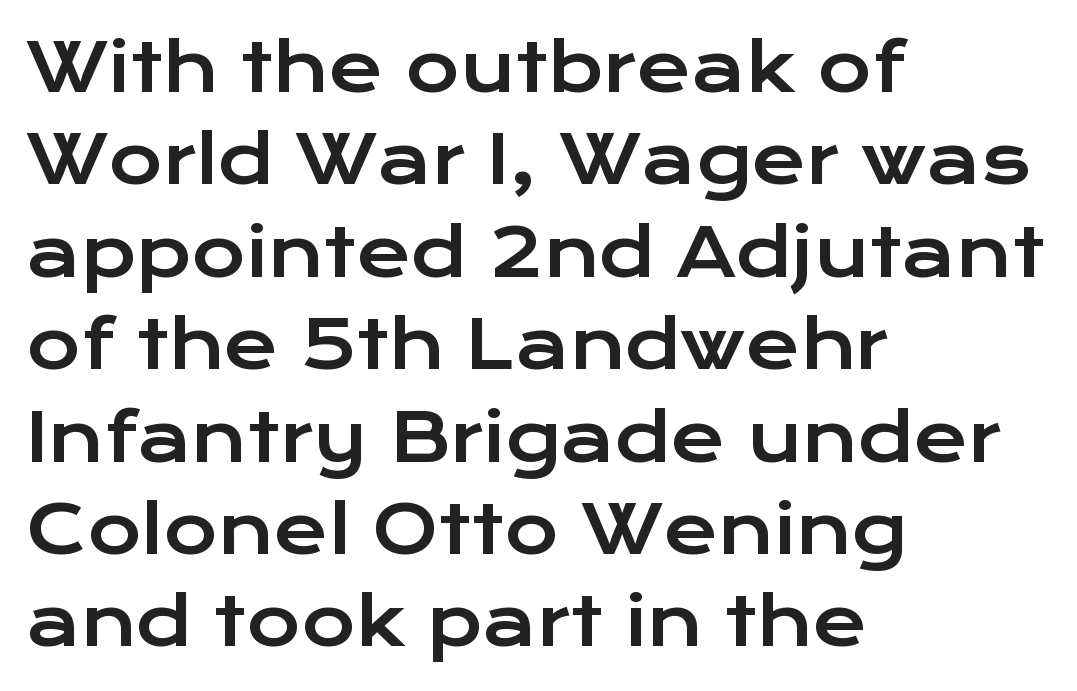
{"serif": "no", "italic": "no", "width": "wide", "stroke_contrast": "low", "x_height": "medium", "monospaced": "no", "underline": "no", "align": "left", "line_spacing": "normal", "line_spacing_ratio": 1.4, "letter_spacing": "normal", "letter_spacing_em": 0.0, "glyph_px": 66}
